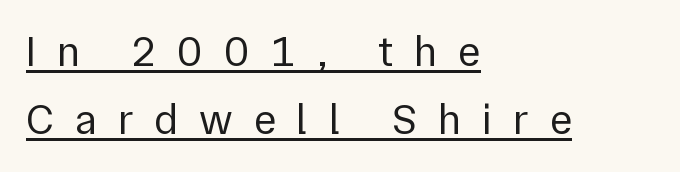
Q: Is the text bold? A: No.
Q: Is the text italic (slanted)? A: No, it is upright.
Q: Is the typeface a serif or a sans-serif typeface? A: Sans-serif.
Q: Is the text underlined? A: Yes.
Q: How is the paragraph aligned? A: Left-aligned.
Q: Is the spacing between letters normal or unusually wide? A: Unusually wide.
Q: Is the spacing between lines tight, normal or loose? A: Normal.
Q: Width (condensed, normal, or wide)? A: Normal.
Q: x-height? A: Medium.
Q: Monospaced? A: No.
